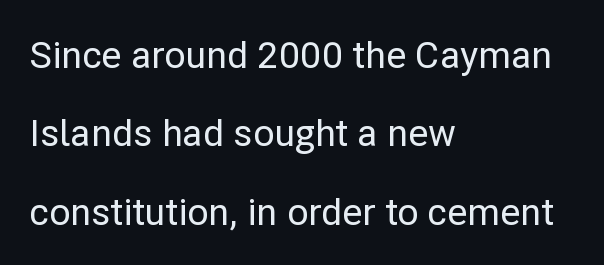
Q: Is the text italic (slanted)? A: No, it is upright.
Q: Is the typeface a serif or a sans-serif typeface? A: Sans-serif.
Q: Is the text underlined? A: No.
Q: How is the paragraph aligned? A: Left-aligned.
Q: Is the spacing between letters normal or unusually wide? A: Normal.
Q: Is the spacing between lines tight, normal or loose? A: Loose.
Q: Width (condensed, normal, or wide)? A: Normal.
Q: Stroke contrast? A: Low.
Q: x-height? A: Medium.
Q: Monospaced? A: No.
